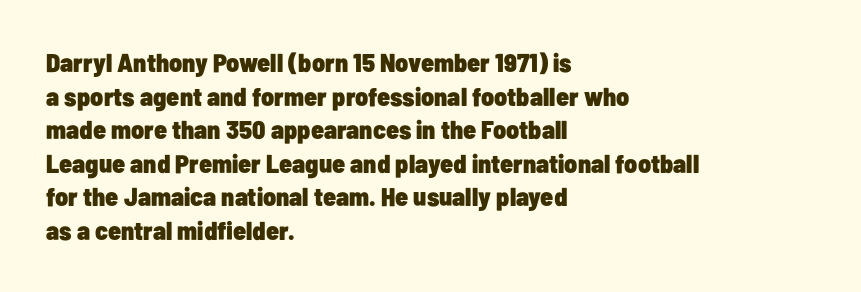
The image shows 26 px bold type, upright; set left-aligned, normal line spacing (1.29x), normal letter spacing, not underlined.
